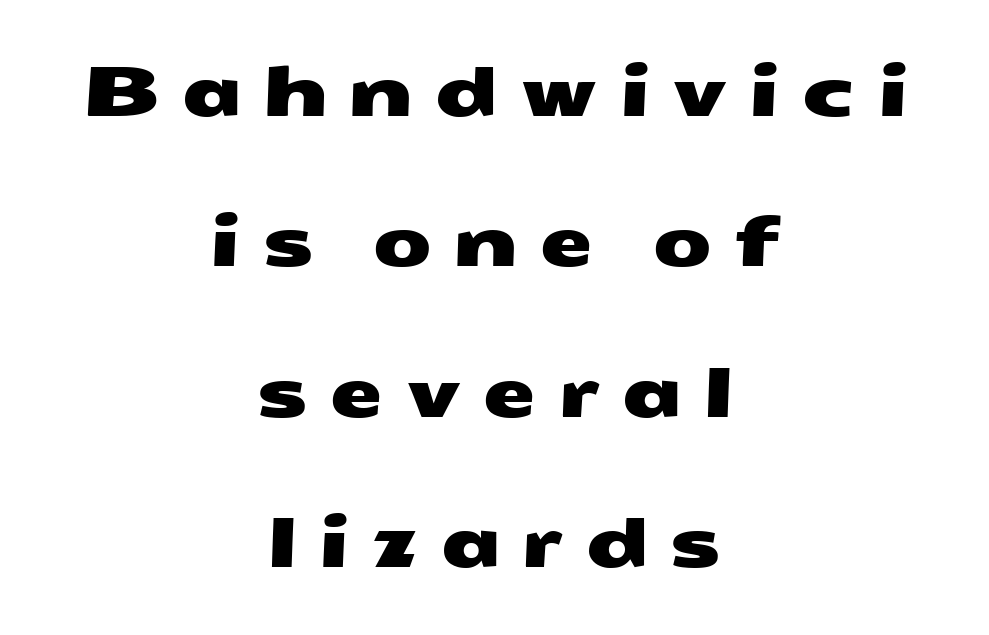
The image shows 69 px wide sans-serif type; set centered, loose line spacing (2.18x), unusually wide letter spacing (+0.3 em), not underlined; medium stroke contrast and a medium x-height.
